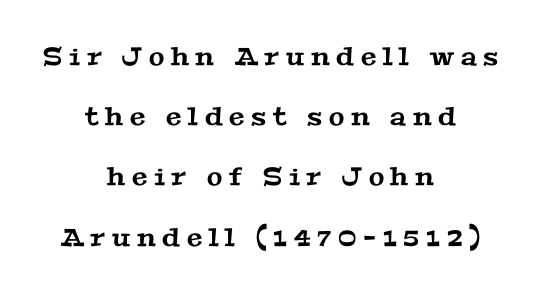
The image shows 25 px text type; set centered, loose line spacing (2.41x), unusually wide letter spacing (+0.27 em), not underlined.
